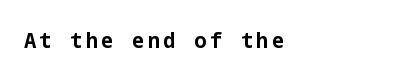
{"italic": "no", "bold": "yes", "underline": "no", "glyph_px": 22}
